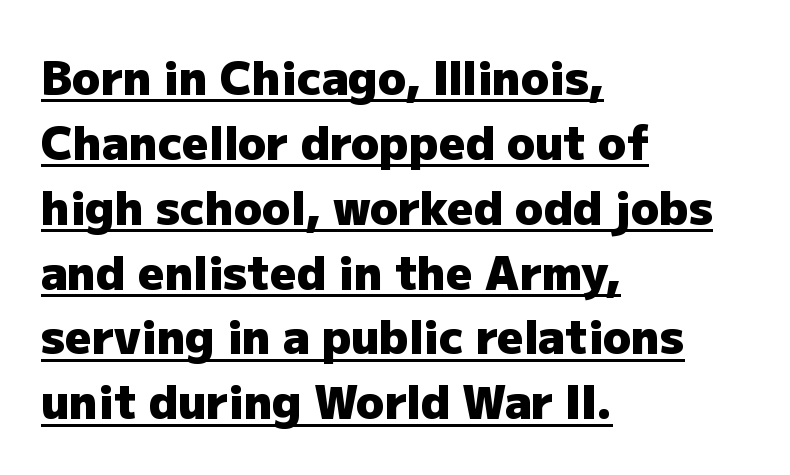
The image shows 46 px heavy sans-serif type, upright; set left-aligned, normal line spacing (1.41x), normal letter spacing, underlined; low stroke contrast and a medium x-height.
